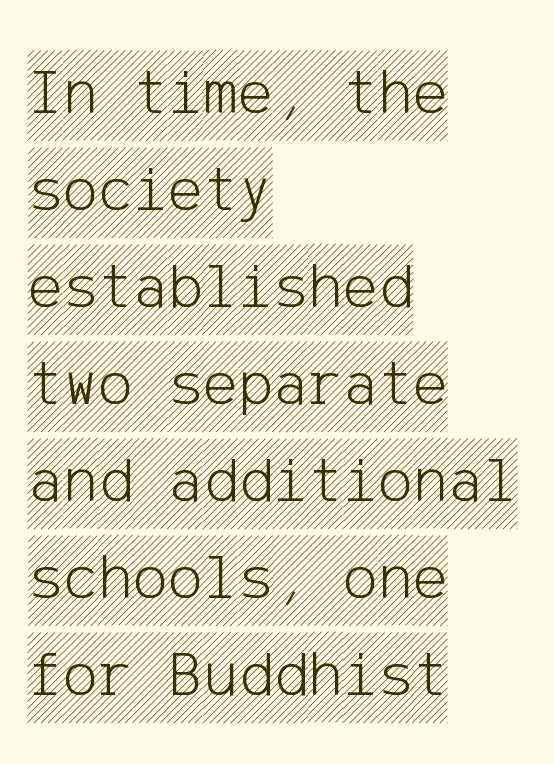
Q: Is the text italic (slanted)? A: No, it is upright.
Q: Is the text underlined? A: No.
Q: How is the paragraph aligned? A: Left-aligned.
Q: Is the spacing between letters normal or unusually wide? A: Normal.
Q: Is the spacing between lines tight, normal or loose? A: Normal.
Q: Width (condensed, normal, or wide)? A: Condensed.
Q: x-height? A: Large.
